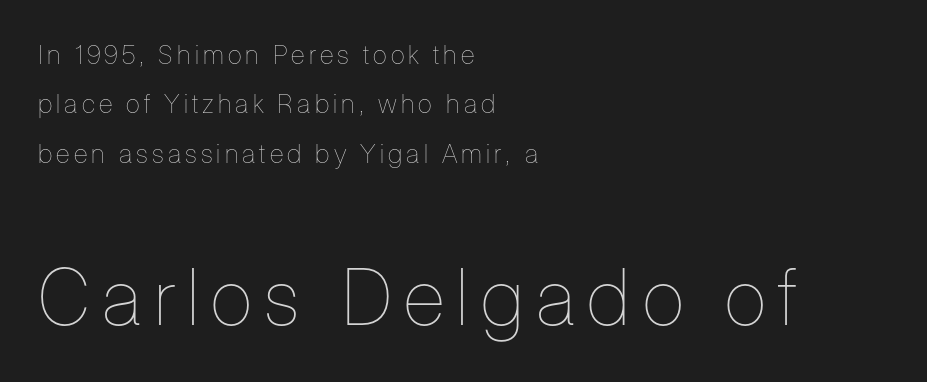
Caption: face not bold, strokes unweighted. Descender tails drop into unmarked territory. In terms of leading, this rendering errs on the spacious side. Typesetter's note — lower block bumped up in size, upper block left smaller. If you drew a line through each stem, it would be perfectly vertical. The text block is weighted toward the left margin, trailing off unevenly rightward.
